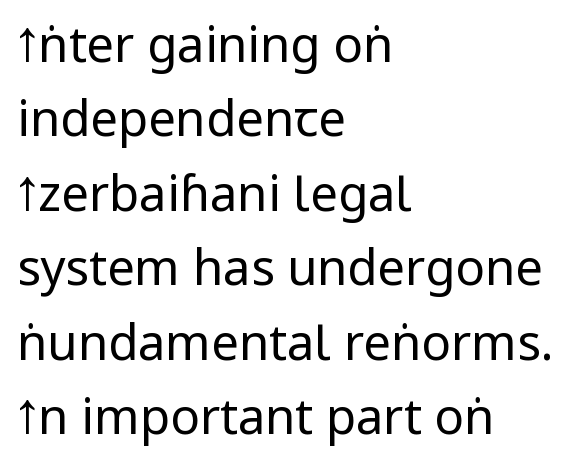
{"serif": "no", "italic": "no", "bold": "no", "weight": "regular", "width": "condensed", "stroke_contrast": "low", "underline": "no", "align": "left", "line_spacing": "normal", "line_spacing_ratio": 1.52, "letter_spacing": "normal", "letter_spacing_em": 0.0, "glyph_px": 49}
